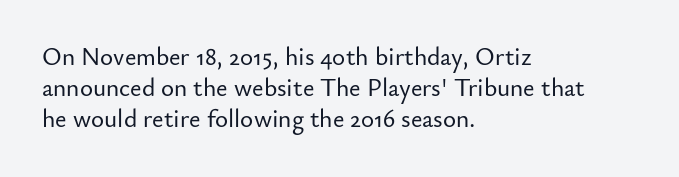
The image shows 25 px text type, upright; set left-aligned, line spacing 1.24x, normal letter spacing, not underlined.
